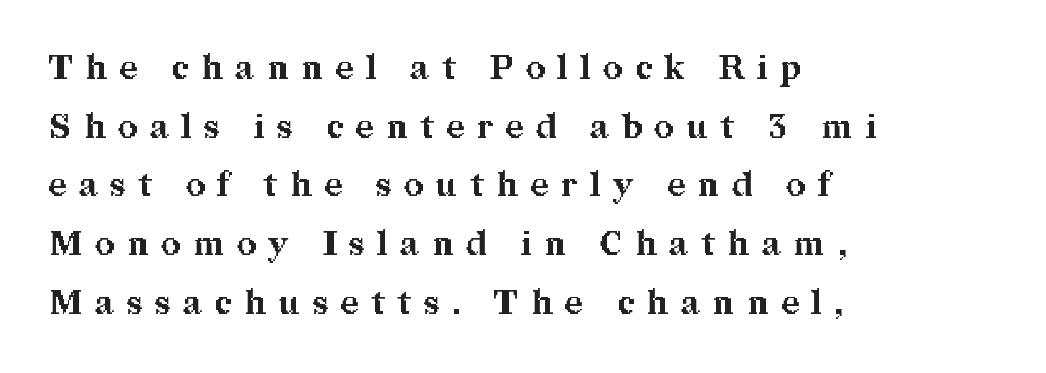
{"serif": "yes", "italic": "no", "bold": "yes", "weight": "bold", "width": "normal", "stroke_contrast": "medium", "x_height": "medium", "monospaced": "no", "underline": "no", "align": "left", "line_spacing_ratio": 1.78, "letter_spacing": "wide", "letter_spacing_em": 0.4, "glyph_px": 33}
